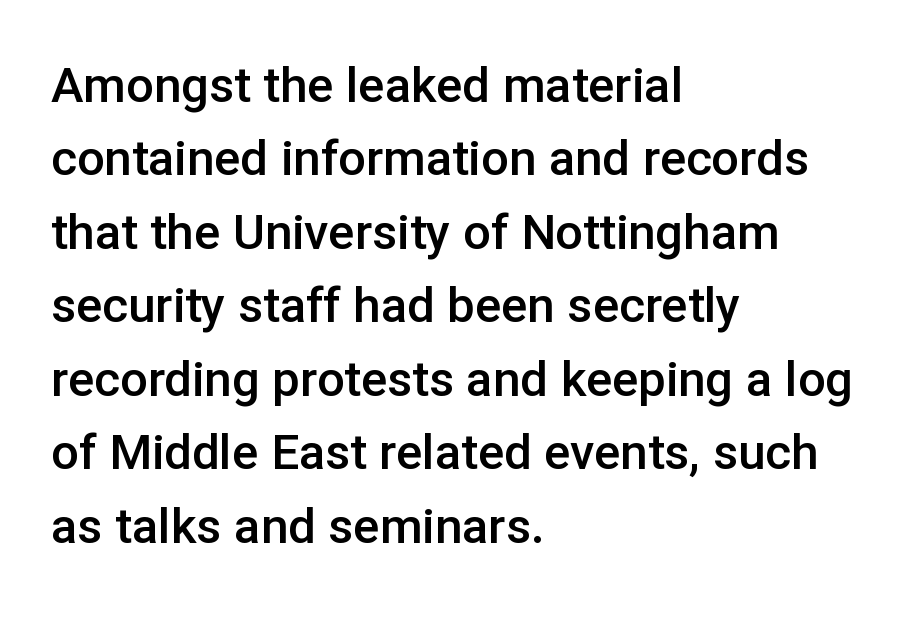
Q: Is the text bold? A: Semi-bold.
Q: Is the text italic (slanted)? A: No, it is upright.
Q: Is the typeface a serif or a sans-serif typeface? A: Sans-serif.
Q: Is the text underlined? A: No.
Q: How is the paragraph aligned? A: Left-aligned.
Q: Is the spacing between letters normal or unusually wide? A: Normal.
Q: Is the spacing between lines tight, normal or loose? A: Normal.
Q: Width (condensed, normal, or wide)? A: Normal.
Q: Stroke contrast? A: Low.
Q: x-height? A: Medium.
Q: Monospaced? A: No.
